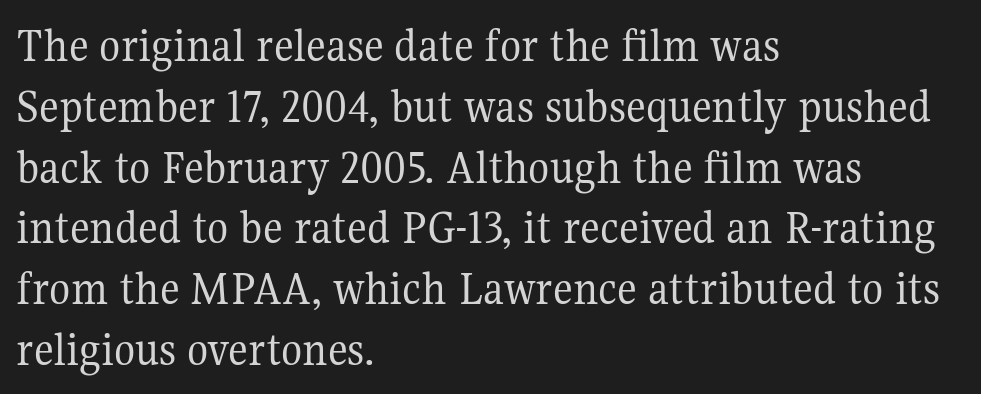
The image shows 49 px regular-weight serif type, upright; set left-aligned, line spacing 1.24x, normal letter spacing, not underlined; medium stroke contrast and a medium x-height.
